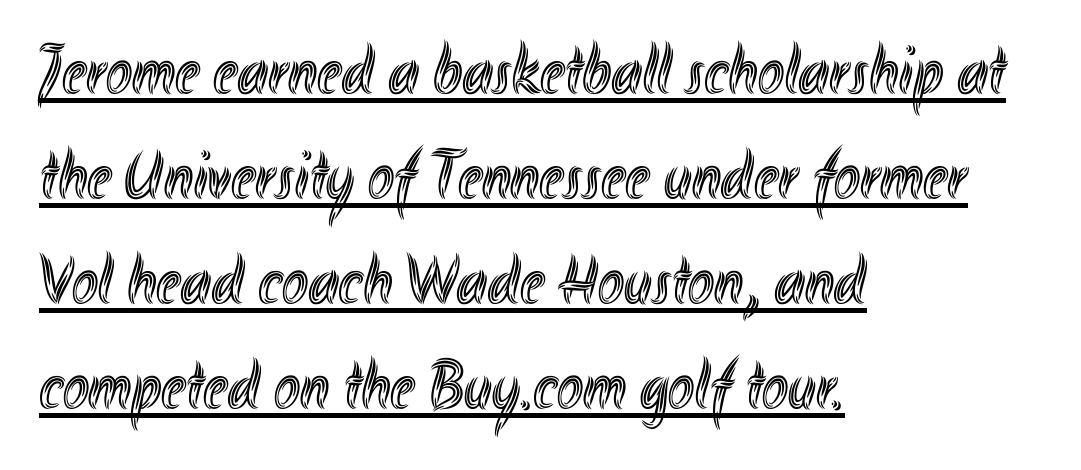
Q: Is the text italic (slanted)? A: Yes.
Q: Is the text underlined? A: Yes.
Q: How is the paragraph aligned? A: Left-aligned.
Q: Is the spacing between letters normal or unusually wide? A: Normal.
Q: Is the spacing between lines tight, normal or loose? A: Normal.
Q: Width (condensed, normal, or wide)? A: Condensed.
Q: x-height? A: Small.
Q: Monospaced? A: No.
